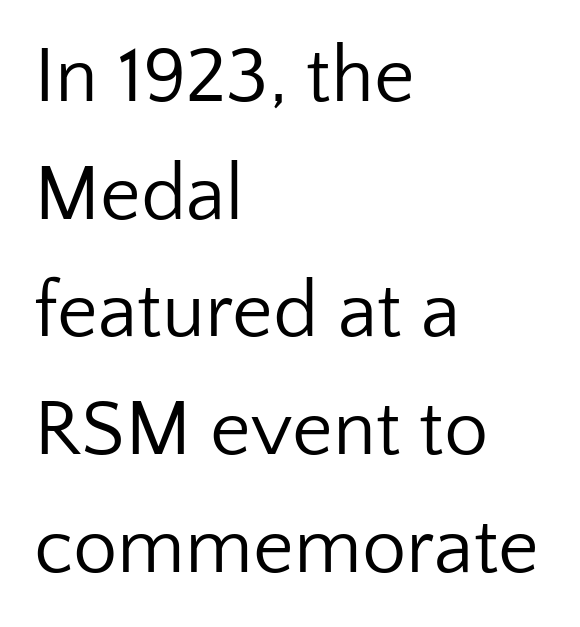
Which margin do the lines hug? The left one — the right edge is uneven. In terms of letterspacing, this is plain default setting. Is there much room between lines? A standard amount, neither cramped nor airy. Do the characters align in a grid? No, the font is proportional.
